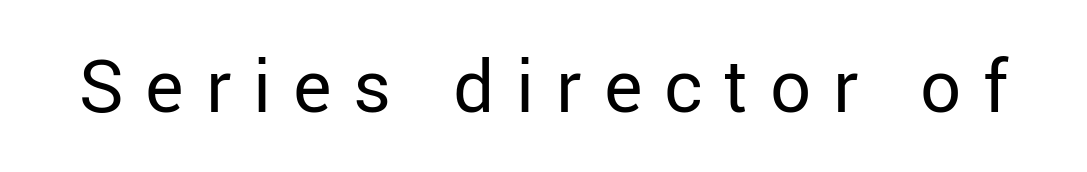
Q: Is the text bold? A: No.
Q: Is the text italic (slanted)? A: No, it is upright.
Q: Is the typeface a serif or a sans-serif typeface? A: Sans-serif.
Q: Is the text underlined? A: No.
Q: Is the spacing between letters normal or unusually wide? A: Unusually wide.
Q: Width (condensed, normal, or wide)? A: Normal.
Q: Stroke contrast? A: Low.
Q: x-height? A: Medium.
Q: Monospaced? A: No.
